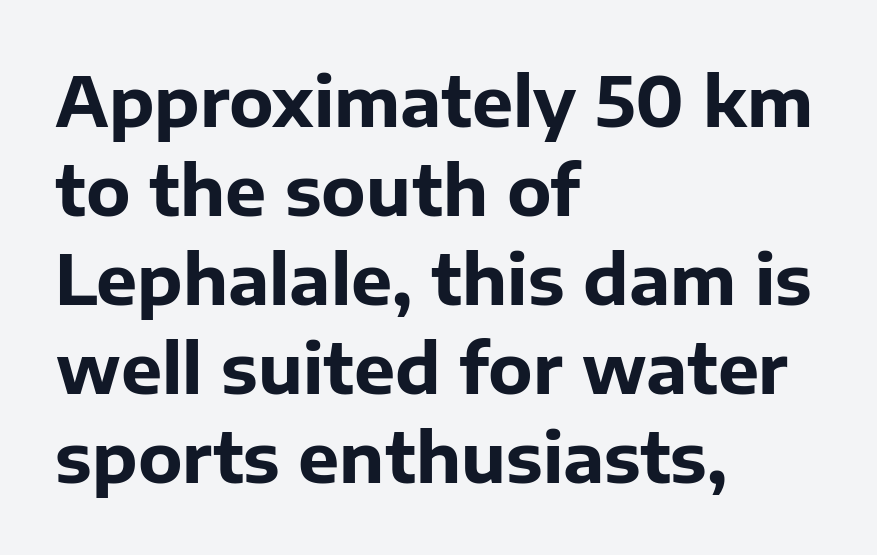
Q: Is the text bold? A: Yes.
Q: Is the text italic (slanted)? A: No, it is upright.
Q: Is the typeface a serif or a sans-serif typeface? A: Sans-serif.
Q: Is the text underlined? A: No.
Q: How is the paragraph aligned? A: Left-aligned.
Q: Is the spacing between letters normal or unusually wide? A: Normal.
Q: Is the spacing between lines tight, normal or loose? A: Normal.
Q: Width (condensed, normal, or wide)? A: Normal.
Q: Stroke contrast? A: Low.
Q: x-height? A: Medium.
Q: Monospaced? A: No.
